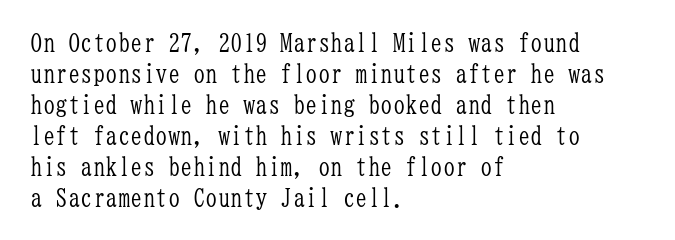
A light-to-regular cut is what we see here. Clear beneath every line of the passage. Vertical strokes here are truly vertical. The passage shown has conventional tracking throughout. Leftover space on each line is placed entirely after the last word.
